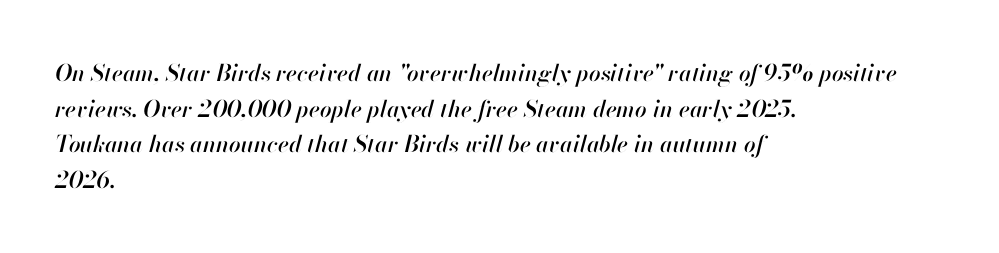
{"italic": "yes", "lean": "right", "slant_degrees": 13, "underline": "no", "align": "left", "line_spacing": "normal", "line_spacing_ratio": 1.55, "letter_spacing": "normal", "letter_spacing_em": 0.0, "glyph_px": 23}
